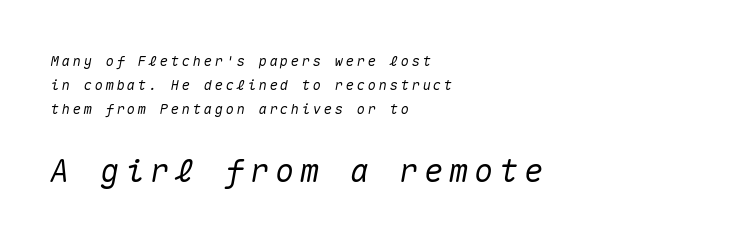
{"italic": "yes", "lean": "right", "slant_degrees": 10, "width": "normal", "stroke_contrast": "medium", "x_height": "medium", "monospaced": "yes", "underline": "no", "align": "left", "line_spacing_ratio": 1.73, "larger_block": "second", "size_ratio": 2.29, "glyph_px": 32}
